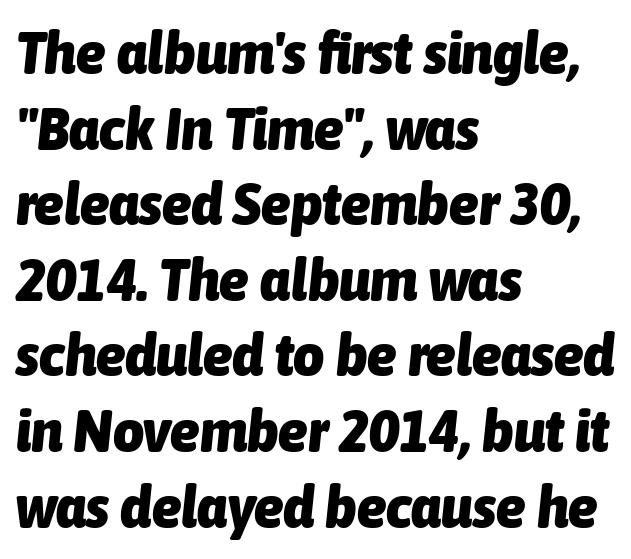
Any mark beneath the type? The region is blank. Each line starts at the same left margin while the right side varies. The rendering keeps characters at their native spacing. This sample has the flowing, uneven cadence of proportional lettering.
